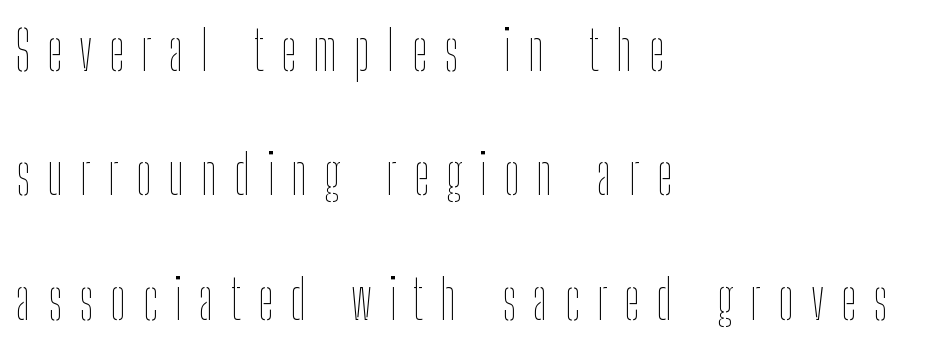
The image shows 55 px thin, condensed type, upright; set left-aligned, loose line spacing (2.26x), unusually wide letter spacing (+0.31 em), not underlined; low stroke contrast and a medium x-height.
